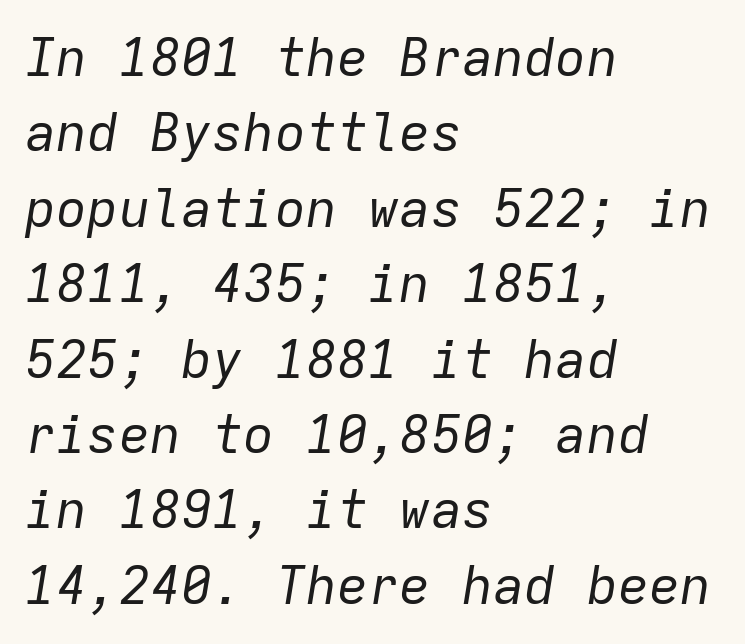
The image shows 52 px regular-weight type, italic (leaning right), monospaced; set left-aligned, normal line spacing (1.45x), normal letter spacing, not underlined; low stroke contrast and a medium x-height.
